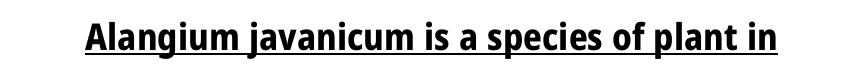
Q: Is the text bold? A: Yes.
Q: Is the text italic (slanted)? A: No, it is upright.
Q: Is the typeface a serif or a sans-serif typeface? A: Sans-serif.
Q: Is the text underlined? A: Yes.
Q: Is the spacing between letters normal or unusually wide? A: Normal.
Q: Width (condensed, normal, or wide)? A: Normal.
Q: Stroke contrast? A: Low.
Q: x-height? A: Medium.
Q: Monospaced? A: No.
